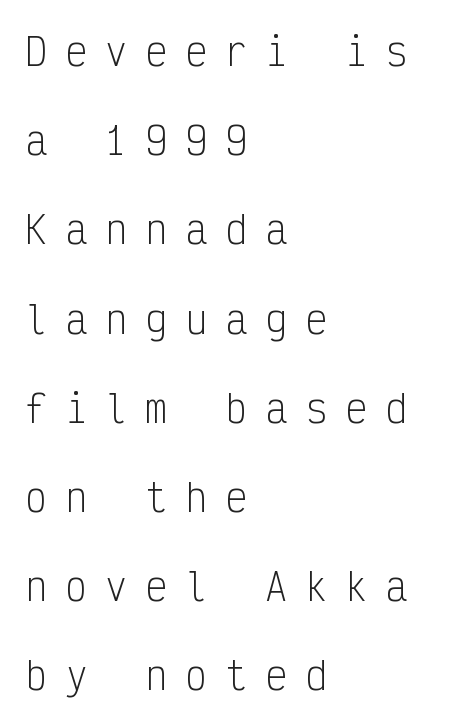
The image shows 37 px light, condensed sans-serif type, upright, monospaced; set left-aligned, loose line spacing (2.41x), unusually wide letter spacing (+0.48 em), not underlined; low stroke contrast and a medium x-height.
